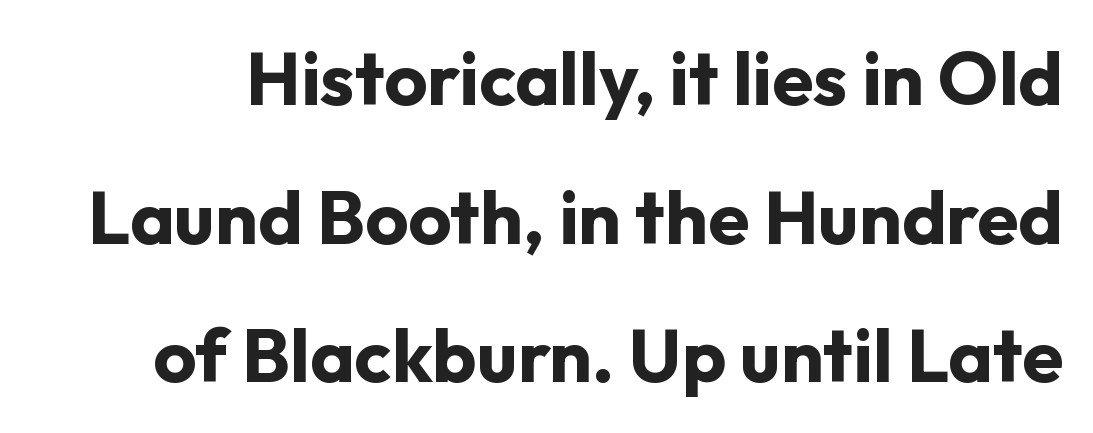
Q: Is the text bold? A: Yes.
Q: Is the text italic (slanted)? A: No, it is upright.
Q: Is the typeface a serif or a sans-serif typeface? A: Sans-serif.
Q: Is the text underlined? A: No.
Q: Is the spacing between letters normal or unusually wide? A: Normal.
Q: Width (condensed, normal, or wide)? A: Normal.
Q: Stroke contrast? A: Low.
Q: x-height? A: Medium.
Q: Monospaced? A: No.
